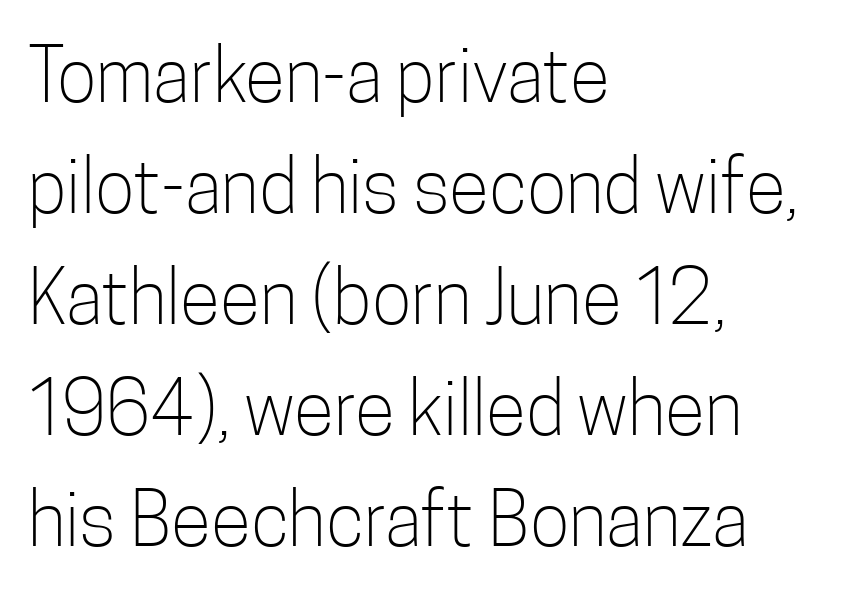
The type family on display is of the sans-serif kind. Italic? Not at all — the glyphs are vertical. No word sits above an underline. The passage shown is not bold in any degree.
